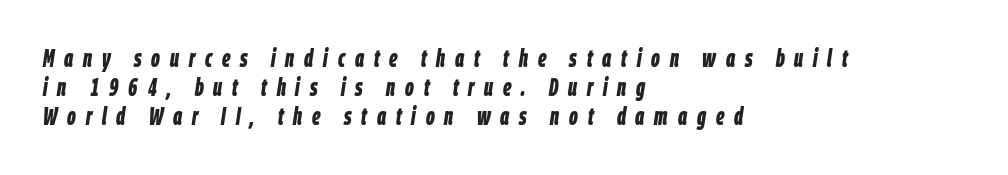
The image shows 24 px bold type, italic (leaning right); set left-aligned, line spacing 1.21x, unusually wide letter spacing (+0.41 em), not underlined.
